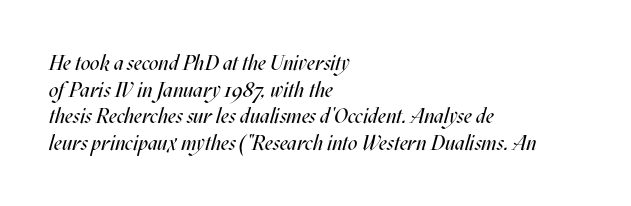
{"italic": "yes", "lean": "right", "slant_degrees": 17, "bold": "no", "underline": "no", "align": "left", "line_spacing": "normal", "line_spacing_ratio": 1.27, "letter_spacing": "normal", "letter_spacing_em": 0.0, "glyph_px": 21}
